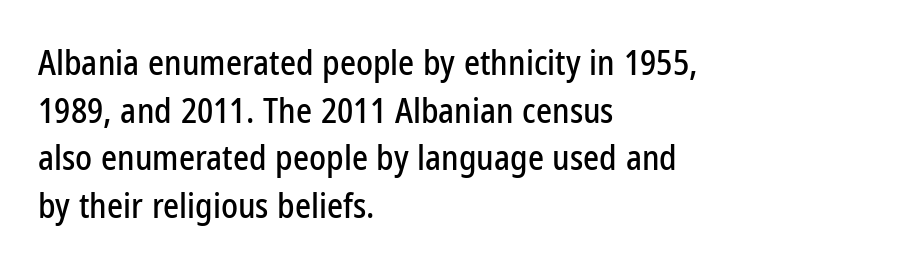
The image shows 34 px condensed sans-serif type, upright; set left-aligned, normal line spacing (1.4x), normal letter spacing, not underlined; low stroke contrast and a medium x-height.
